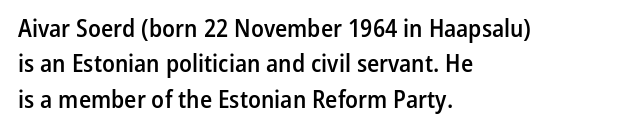
The image shows 25 px text type, upright; set left-aligned, normal line spacing (1.42x), normal letter spacing, not underlined.
